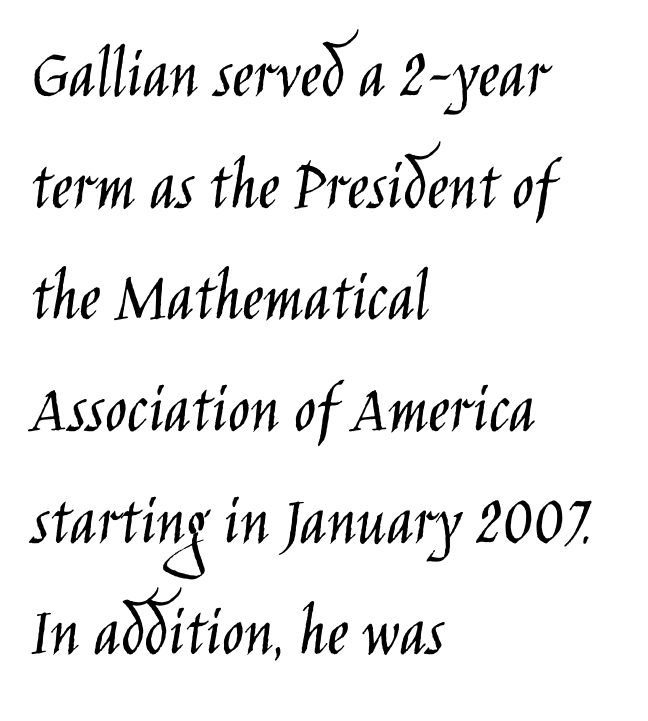
Q: Is the text bold? A: No.
Q: Is the text italic (slanted)? A: Yes.
Q: Is the typeface a serif or a sans-serif typeface? A: Sans-serif.
Q: Is the text underlined? A: No.
Q: How is the paragraph aligned? A: Left-aligned.
Q: Is the spacing between letters normal or unusually wide? A: Normal.
Q: Is the spacing between lines tight, normal or loose? A: Normal.
Q: Width (condensed, normal, or wide)? A: Condensed.
Q: Stroke contrast? A: Low.
Q: x-height? A: Large.
Q: Monospaced? A: No.
